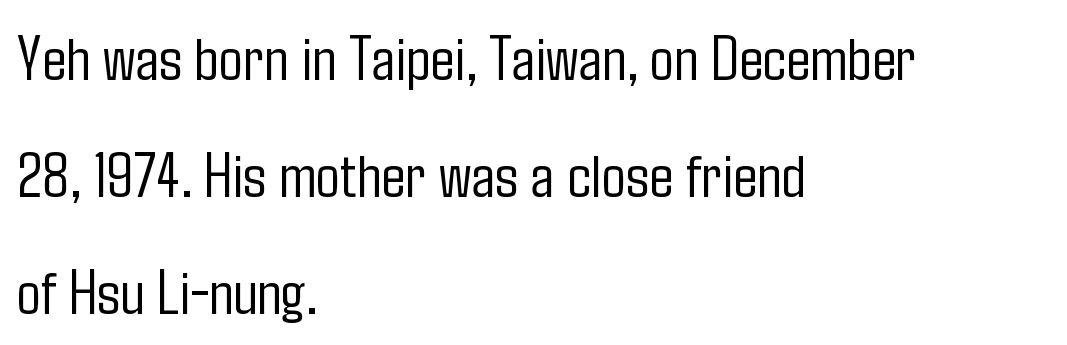
The image shows 64 px light, condensed sans-serif type, upright; set left-aligned, line spacing 1.83x, normal letter spacing, not underlined; low stroke contrast and a medium x-height.
